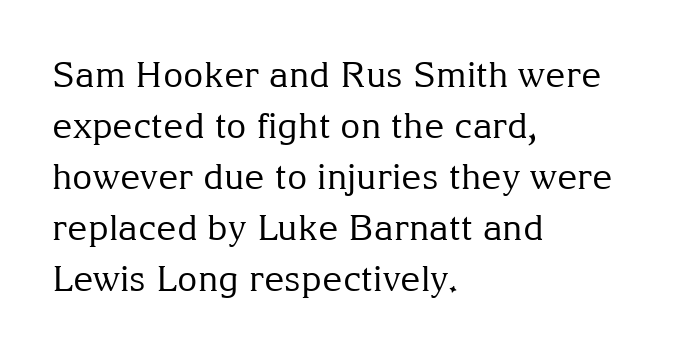
The image shows 35 px regular-weight serif type, upright; set left-aligned, normal line spacing (1.46x), normal letter spacing, not underlined; medium stroke contrast and a medium x-height.
